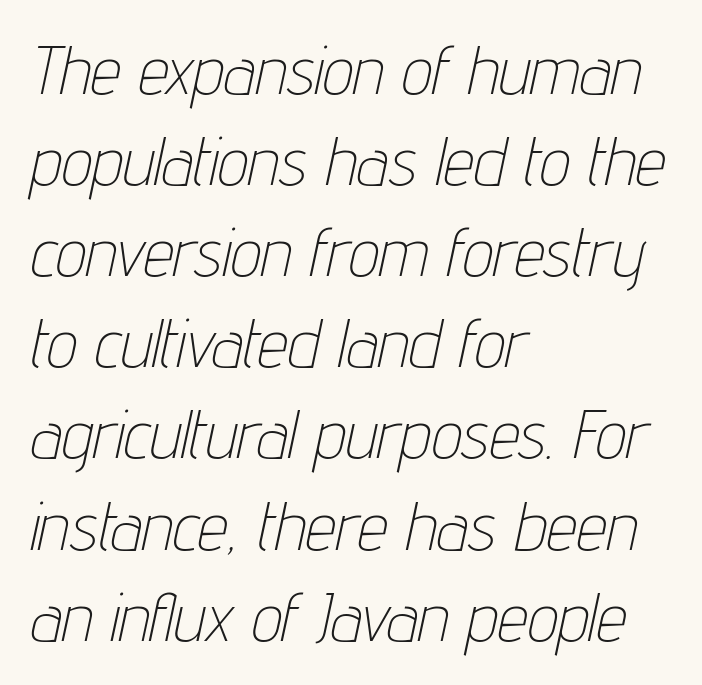
The horizontal fit of the characters is conventional and even. Interline gaps are of average width in this sample. A quiet, ordinary-to-light weight characterises the typeface. Each row of text sits above clean, open space. Here the designer chose a conventional face with non-uniform glyph widths. Would a proofreader flag this as italicized? Yes.
